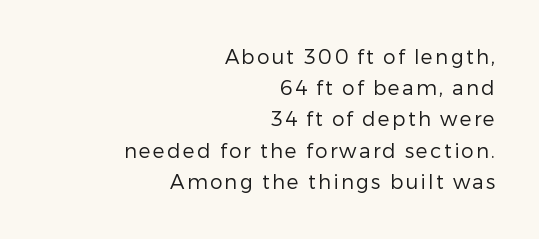
The letters stand upright; this is a roman face. Regular leading. Has an underline been added? It has not. The font sits on the lighter half of the weight spectrum, regular included. Typeset ragged left — the right edge is the straight one.
